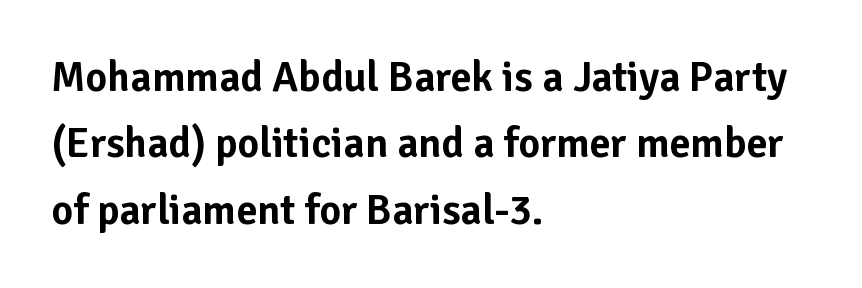
Q: Is the text italic (slanted)? A: No, it is upright.
Q: Is the typeface a serif or a sans-serif typeface? A: Sans-serif.
Q: Is the text underlined? A: No.
Q: How is the paragraph aligned? A: Left-aligned.
Q: Is the spacing between letters normal or unusually wide? A: Normal.
Q: Is the spacing between lines tight, normal or loose? A: Normal.
Q: Width (condensed, normal, or wide)? A: Normal.
Q: Stroke contrast? A: Low.
Q: x-height? A: Medium.
Q: Monospaced? A: No.
